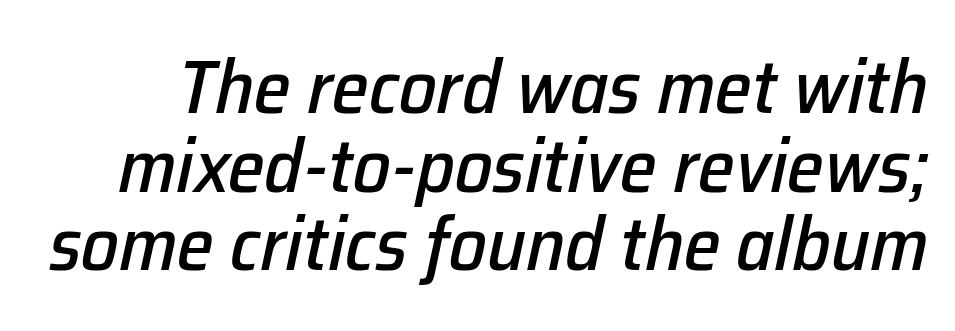
The image shows 75 px text type, italic (leaning right); set tight line spacing (1.05x), normal letter spacing, not underlined; low stroke contrast and a medium x-height.
